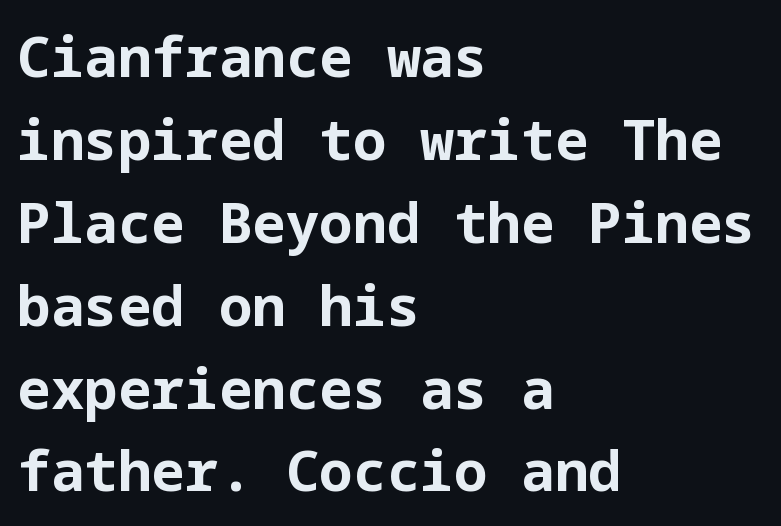
{"serif": "no", "italic": "no", "bold": "yes", "weight": "bold", "width": "normal", "stroke_contrast": "low", "x_height": "medium", "underline": "no", "align": "left", "line_spacing": "normal", "line_spacing_ratio": 1.48, "letter_spacing": "normal", "letter_spacing_em": 0.0, "glyph_px": 56}
